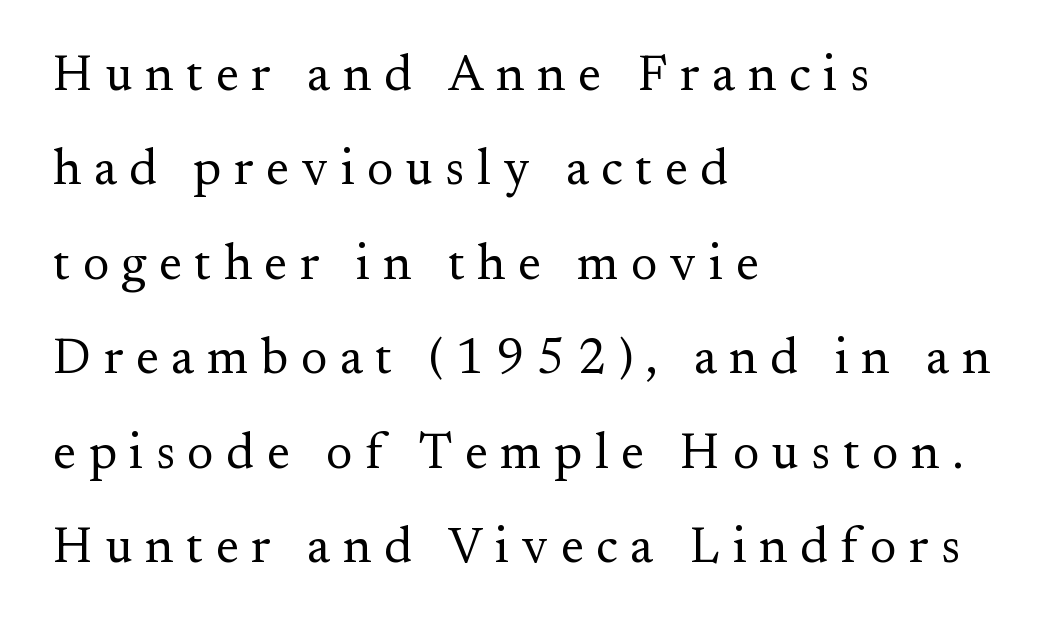
{"serif": "yes", "italic": "no", "bold": "no", "weight": "regular", "width": "normal", "stroke_contrast": "medium", "x_height": "small", "monospaced": "no", "underline": "no", "align": "left", "line_spacing_ratio": 1.89, "letter_spacing": "wide", "letter_spacing_em": 0.25, "glyph_px": 50}
